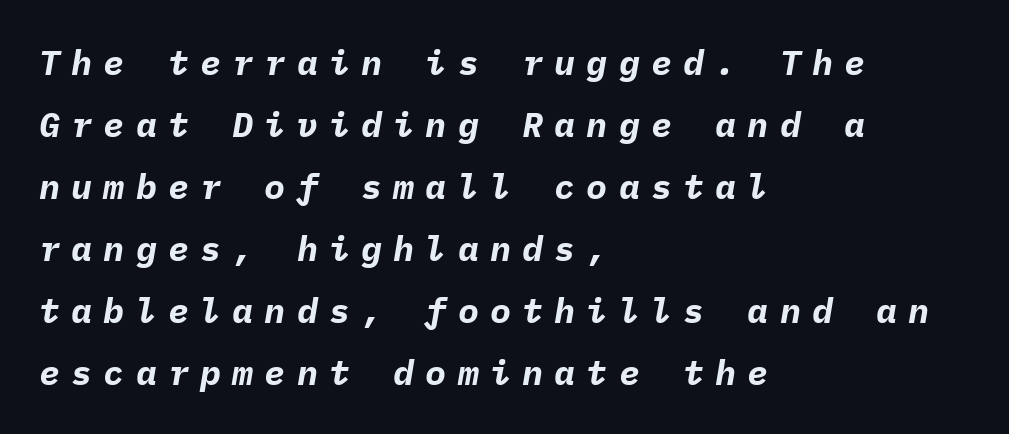
{"italic": "yes", "lean": "right", "slant_degrees": 9, "bold": "yes", "weight": "bold", "width": "normal", "stroke_contrast": "low", "x_height": "medium", "monospaced": "yes", "underline": "no", "align": "left", "line_spacing_ratio": 1.77, "letter_spacing": "wide", "letter_spacing_em": 0.32, "glyph_px": 35}
